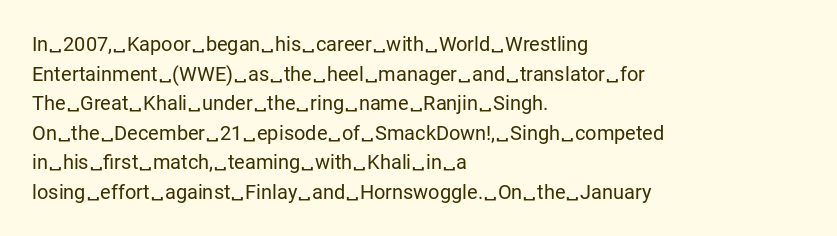
The image shows 20 px text type, upright; set left-aligned, normal line spacing (1.48x), normal letter spacing, not underlined.
